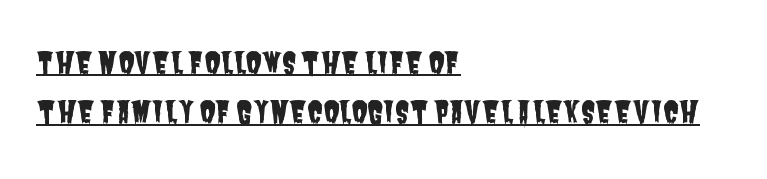
Q: Is the typeface a serif or a sans-serif typeface? A: Sans-serif.
Q: Is the text underlined? A: Yes.
Q: How is the paragraph aligned? A: Left-aligned.
Q: Is the spacing between letters normal or unusually wide? A: Normal.
Q: Is the spacing between lines tight, normal or loose? A: Normal.
Q: Width (condensed, normal, or wide)? A: Condensed.
Q: Stroke contrast? A: Low.
Q: x-height? A: Large.
Q: Monospaced? A: No.
